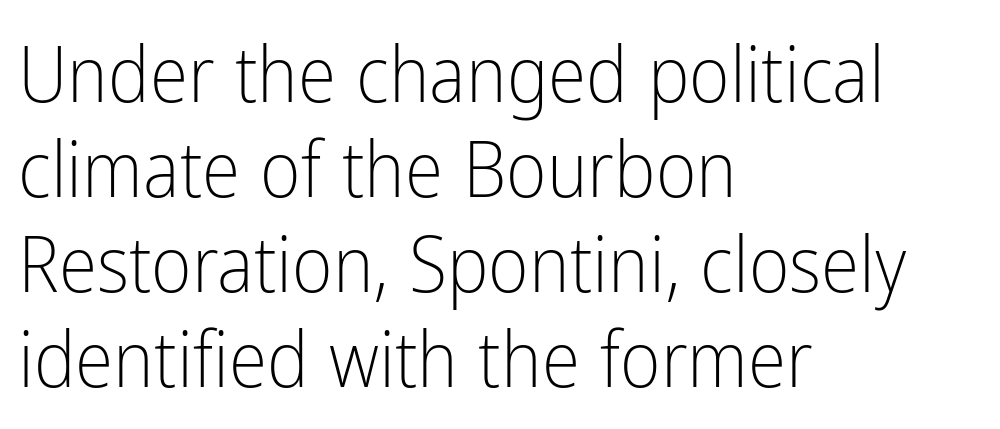
{"serif": "no", "italic": "no", "bold": "no", "weight": "light", "width": "condensed", "stroke_contrast": "low", "x_height": "medium", "monospaced": "no", "underline": "no", "align": "left", "line_spacing_ratio": 1.22, "letter_spacing": "normal", "letter_spacing_em": 0.0, "glyph_px": 78}
